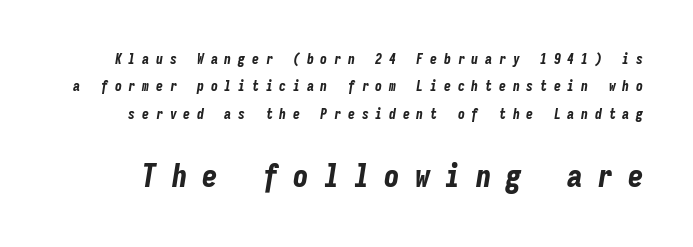
The image shows 31 px bold, condensed type, italic (leaning right), monospaced; set loose line spacing (1.96x), unusually wide letter spacing (+0.48 em), not underlined; the second (bottom) block is 2.21x larger; low stroke contrast and a medium x-height.
